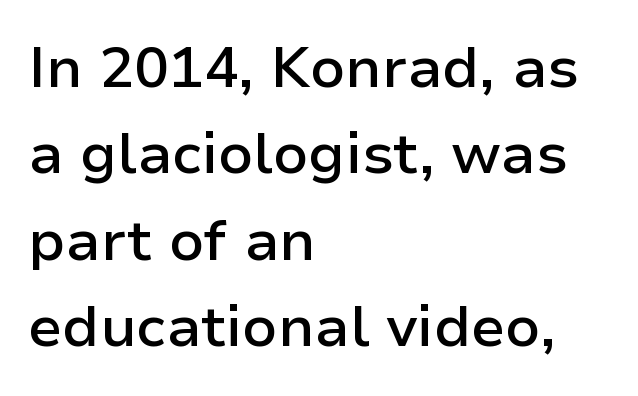
Reading down the block, your eye returns to a fixed left position each line. Just letters on the line, the space beneath them empty. Is this a fixed-width face? No — the glyphs have proportional, varying widths. A bit beefed up — I'd call it semibold rather than bold. Unlike italic type, these characters show no tilt at all.
